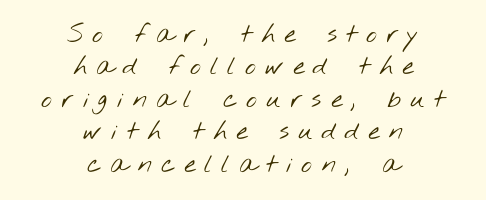
The image shows 26 px text type; set centered, normal line spacing (1.25x), unusually wide letter spacing (+0.35 em), not underlined.
